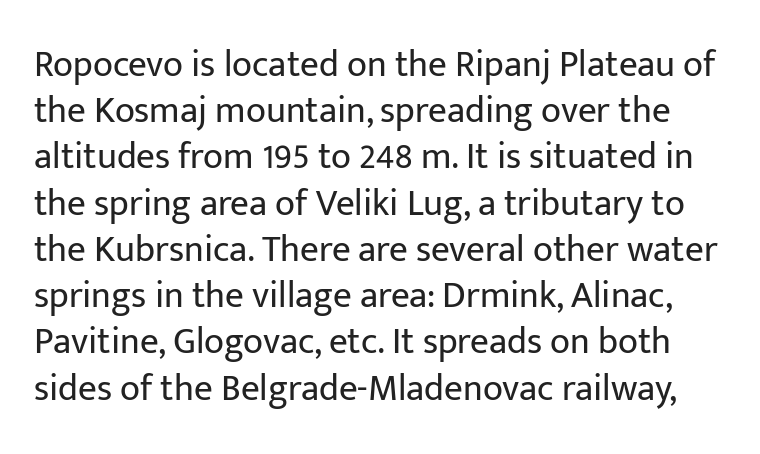
{"serif": "no", "italic": "no", "bold": "no", "weight": "regular", "width": "normal", "stroke_contrast": "low", "x_height": "medium", "monospaced": "no", "underline": "no", "line_spacing": "normal", "line_spacing_ratio": 1.25, "letter_spacing": "normal", "letter_spacing_em": 0.0, "glyph_px": 37}
